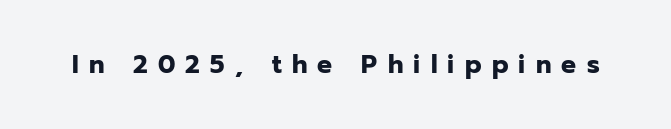
Has an underline been added? It has not. Glyph-to-glyph distance is far greater than everyday printed text. I'd describe the lettering as bold — thick and assertive. This sample uses an upright cut, with every glyph sitting square on the baseline.
